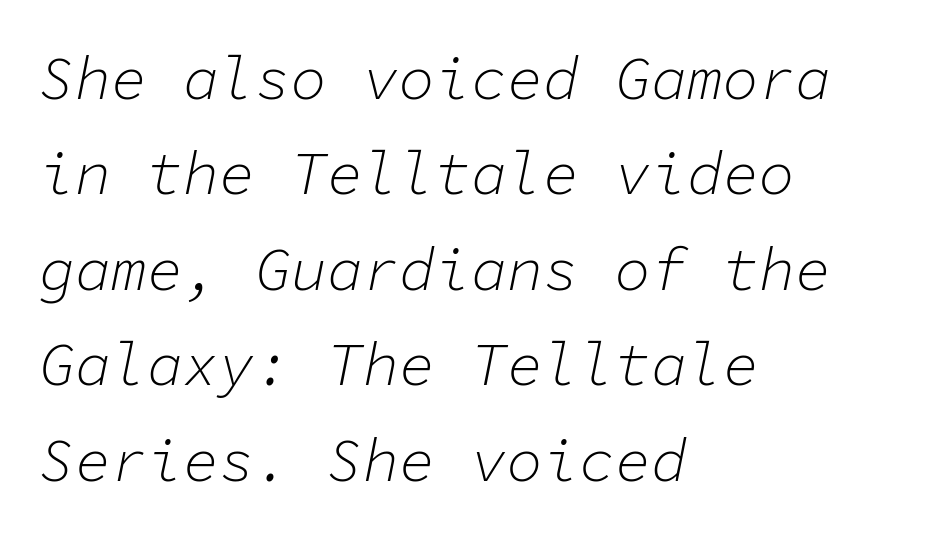
The ragged edge is on the right, which tells us the setting is flush left. Rendered with sloped, italic letterforms. Compared with typical paragraphs, the rows here are spaced about the same. The face used here is monospaced, like something from a code editor. There is no visible air inserted between adjacent glyphs. Is the stroke heavy? The answer is a plain regular-or-lighter.
